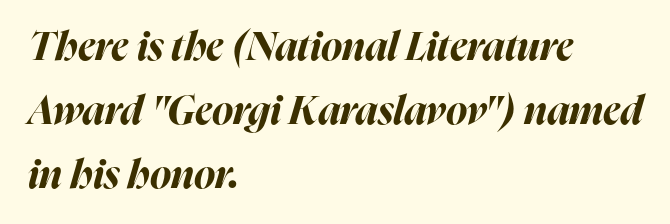
{"italic": "yes", "lean": "right", "slant_degrees": 16, "bold": "yes", "weight": "bold", "width": "normal", "stroke_contrast": "high", "x_height": "medium", "monospaced": "no", "underline": "no", "align": "left", "line_spacing": "normal", "line_spacing_ratio": 1.6, "letter_spacing": "normal", "letter_spacing_em": 0.0, "glyph_px": 40}
